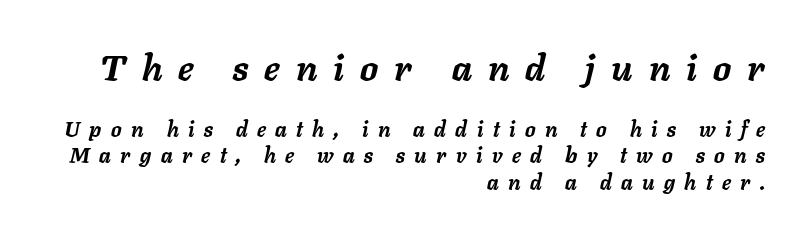
Heft: maximum for text — a bold. Between one letter and the next there's a generous, obvious gap. Type without underlining. Interline gaps are of average width in this sample. This is oblique type, the kind used for emphasis or titles.
